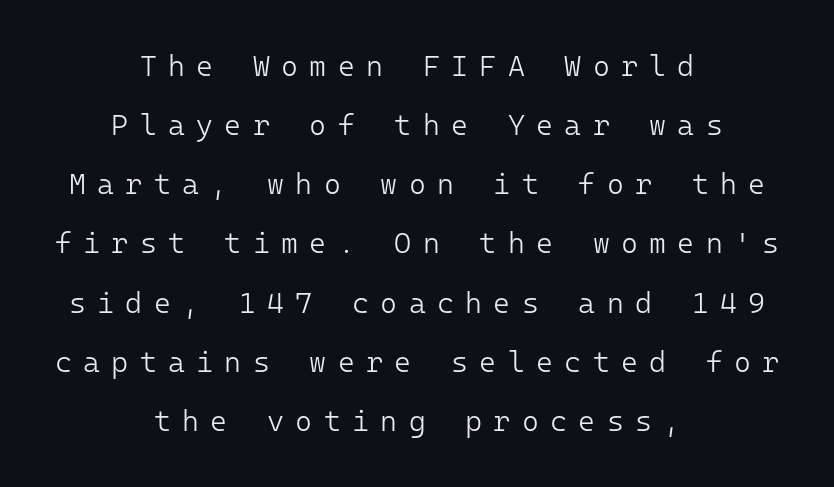
On a weight scale, this lands at 450 or below. Honestly, there is no underline to notice here at all. How are the letters spaced? Widely, with obvious added tracking. A centered setting, common on invitations and titles, is used for this passage. The leading is generous, giving the passage an open texture. Type style note: lacks serifs.
